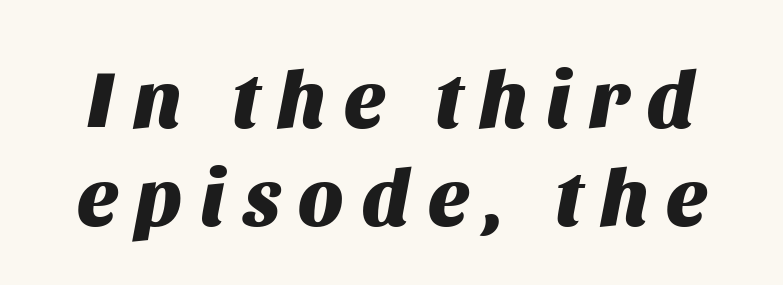
A dark, heavy texture on the line: the type is bold. Do the characters align in a grid? No, the font is proportional. Unmarked baselines from the first word to the last. Yep, that's italic — everything's leaning. Tracking value appears strongly positive — letters spread wide.
